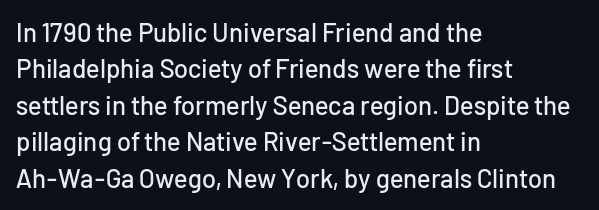
The image shows 26 px text type, upright; set left-aligned, normal line spacing (1.4x), normal letter spacing, not underlined.
